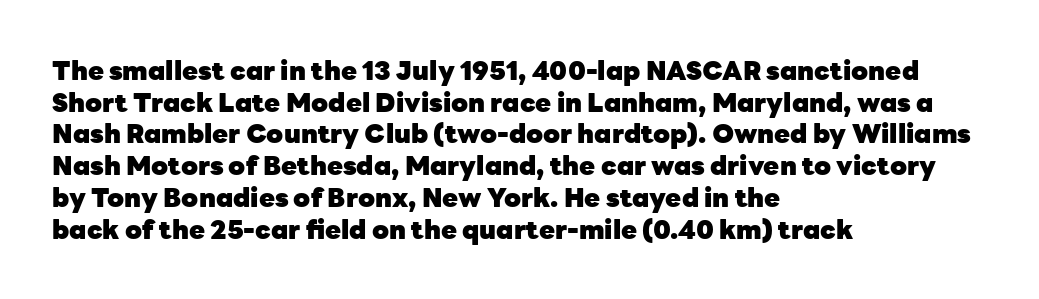
I'd describe the lettering as bold — thick and assertive. Words appear dense and cohesive because spacing is normal. Reading down the block, your eye returns to a fixed left position each line. The lettering holds an erect, upright posture throughout. Descender tails drop into unmarked territory.
